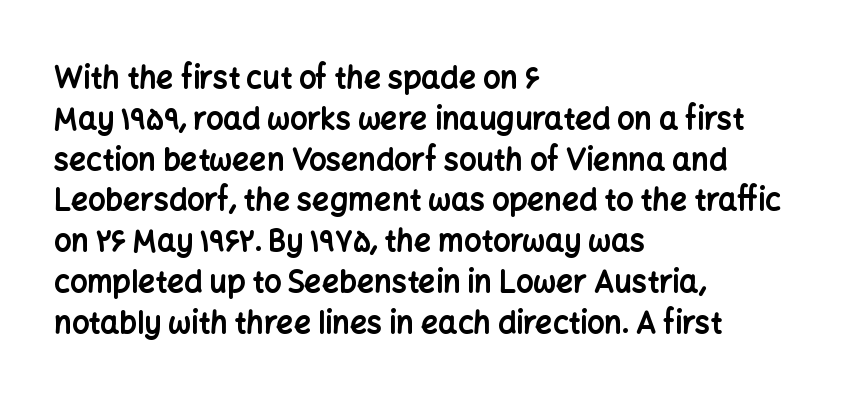
Q: Is the text bold? A: Yes.
Q: Is the text italic (slanted)? A: No, it is upright.
Q: Is the typeface a serif or a sans-serif typeface? A: Sans-serif.
Q: Is the text underlined? A: No.
Q: How is the paragraph aligned? A: Left-aligned.
Q: Is the spacing between letters normal or unusually wide? A: Normal.
Q: Is the spacing between lines tight, normal or loose? A: Normal.
Q: Width (condensed, normal, or wide)? A: Normal.
Q: Stroke contrast? A: Low.
Q: x-height? A: Medium.
Q: Monospaced? A: No.
